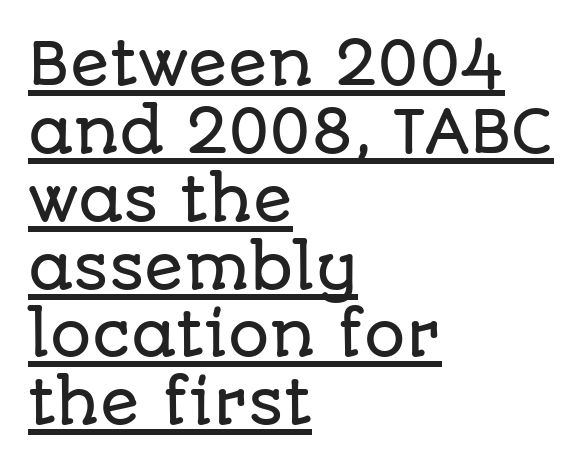
The passage shown is typed in a proportional face where columns would drift. Standard letterfit; no display-style spreading of the glyphs. This is the regular roman posture of the typeface. The rendering uses the underline text-decoration.
